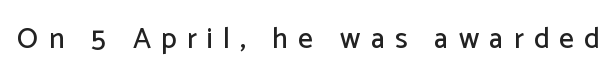
{"serif": "no", "italic": "no", "width": "normal", "stroke_contrast": "low", "x_height": "medium", "monospaced": "no", "underline": "no", "letter_spacing": "wide", "letter_spacing_em": 0.35, "glyph_px": 29}
